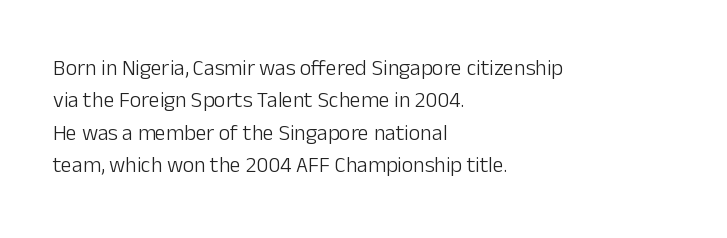
Does extra space separate the letters? No, they use regular spacing. Compared with a typical body face, this is equally light or lighter still. Casual observation: everything's shoved over to the left. This sample keeps an unexceptional amount of space between lines.
